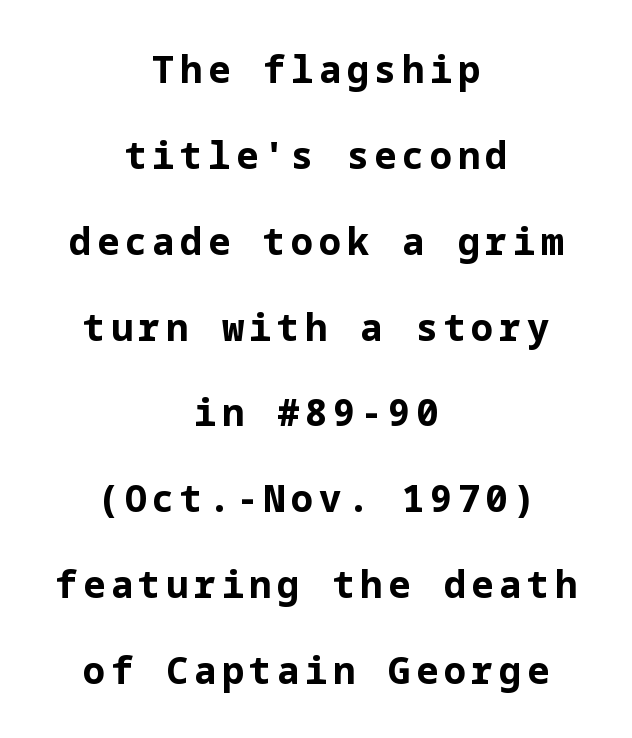
Q: Is the text bold? A: Yes.
Q: Is the text italic (slanted)? A: No, it is upright.
Q: Is the typeface a serif or a sans-serif typeface? A: Sans-serif.
Q: Is the text underlined? A: No.
Q: How is the paragraph aligned? A: Centered.
Q: Is the spacing between lines tight, normal or loose? A: Loose.
Q: Width (condensed, normal, or wide)? A: Normal.
Q: Stroke contrast? A: Low.
Q: x-height? A: Medium.
